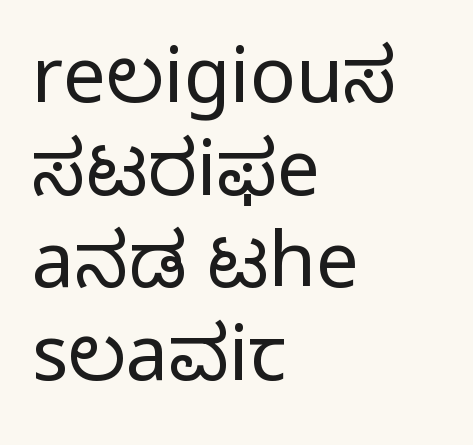
Q: Is the text bold? A: No.
Q: Is the text italic (slanted)? A: No, it is upright.
Q: Is the typeface a serif or a sans-serif typeface? A: Sans-serif.
Q: Is the text underlined? A: No.
Q: How is the paragraph aligned? A: Left-aligned.
Q: Is the spacing between letters normal or unusually wide? A: Normal.
Q: Width (condensed, normal, or wide)? A: Normal.
Q: Stroke contrast? A: Low.
Q: x-height? A: Medium.
Q: Monospaced? A: No.
